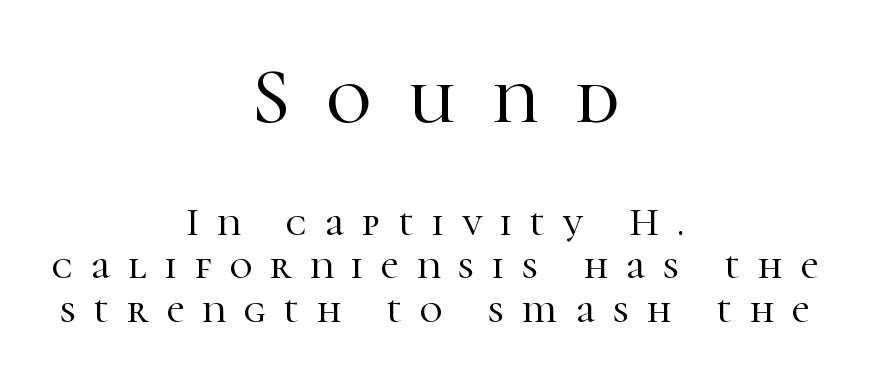
The image shows 78 px serif type, upright; set centered, tight line spacing (1.11x), unusually wide letter spacing (+0.47 em), not underlined; the first (top) block is 2.0x larger; high stroke contrast and a medium x-height.
